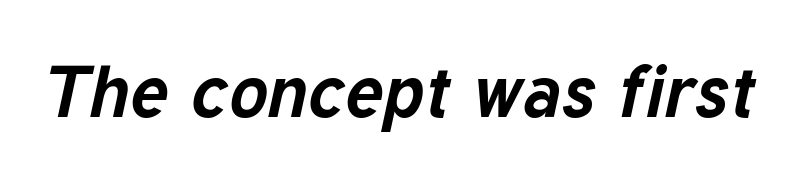
Q: Is the text bold? A: Yes.
Q: Is the text italic (slanted)? A: Yes, it leans right by about 12 degrees.
Q: Is the text underlined? A: No.
Q: Is the spacing between letters normal or unusually wide? A: Normal.
Q: Width (condensed, normal, or wide)? A: Normal.
Q: Stroke contrast? A: Low.
Q: x-height? A: Medium.
Q: Monospaced? A: No.
